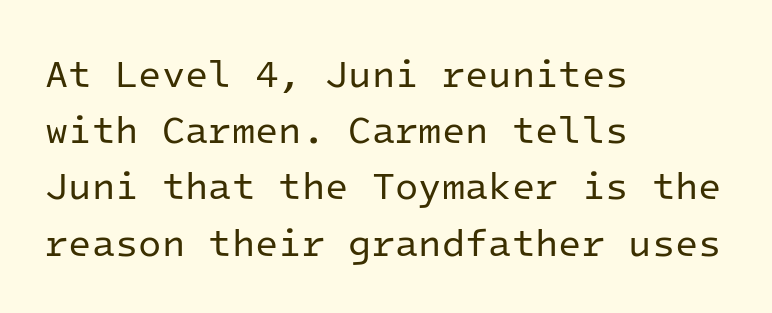
The foot of each line stays bare and open. Serifs: no, the terminals of the letterforms are clean. Italic? Not at all — the glyphs are vertical. This sample keeps an unexceptional amount of space between lines.
